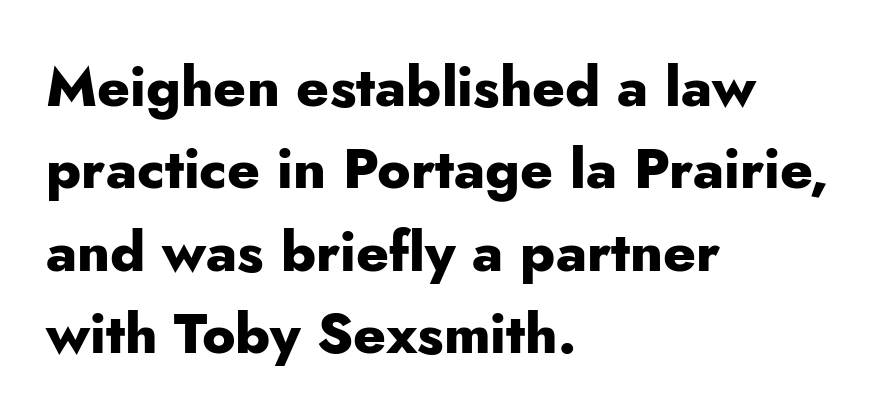
{"serif": "no", "italic": "no", "bold": "yes", "weight": "heavy", "width": "normal", "stroke_contrast": "low", "x_height": "small", "monospaced": "no", "underline": "no", "align": "left", "line_spacing": "normal", "line_spacing_ratio": 1.47, "letter_spacing": "normal", "letter_spacing_em": 0.0, "glyph_px": 56}
